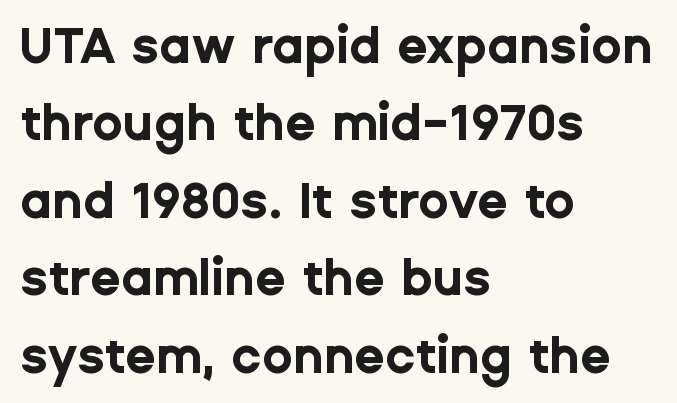
The image shows 50 px bold sans-serif type, upright; set left-aligned, normal line spacing (1.55x), normal letter spacing, not underlined; low stroke contrast and a medium x-height.
